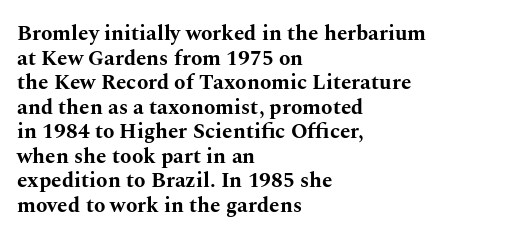
{"italic": "no", "bold": "yes", "underline": "no", "align": "left", "line_spacing_ratio": 1.17, "letter_spacing": "normal", "letter_spacing_em": 0.0, "glyph_px": 21}
